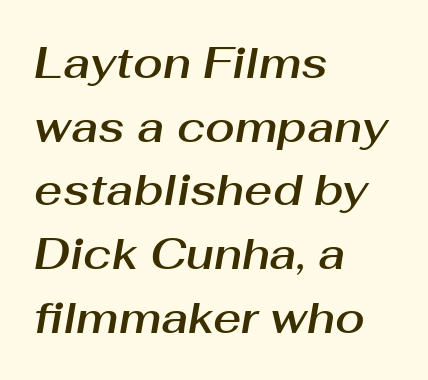
Each word holds together tightly as a unit, with standard inter-letter gaps. Honestly, the row spacing looks completely unremarkable. The zone under the glyphs is completely vacant. In CSS terms this would be text-align: left.
